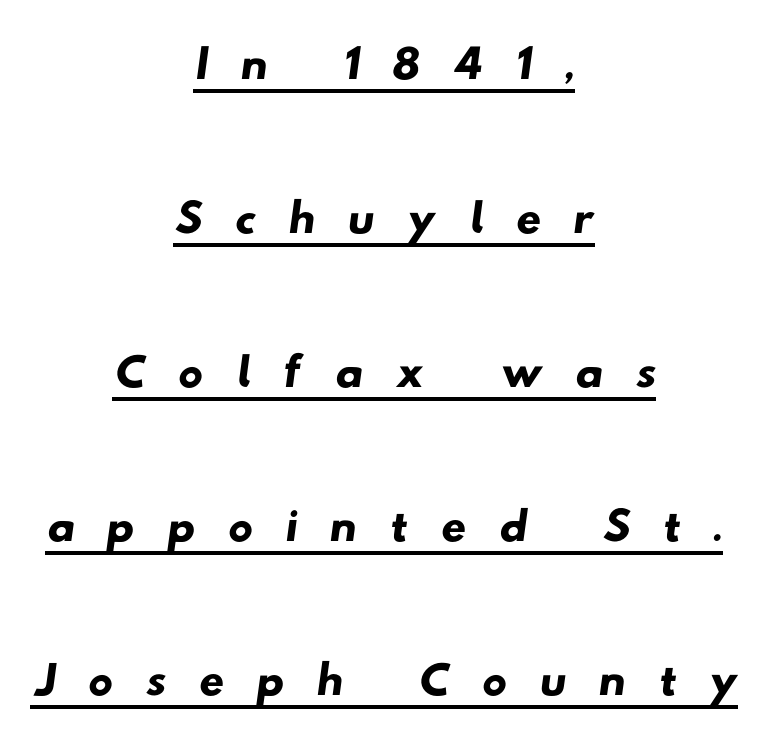
{"serif": "no", "width": "wide", "stroke_contrast": "low", "x_height": "small", "monospaced": "no", "underline": "yes", "align": "center", "line_spacing": "loose", "line_spacing_ratio": 2.2, "letter_spacing": "wide", "letter_spacing_em": 0.45, "glyph_px": 70}
